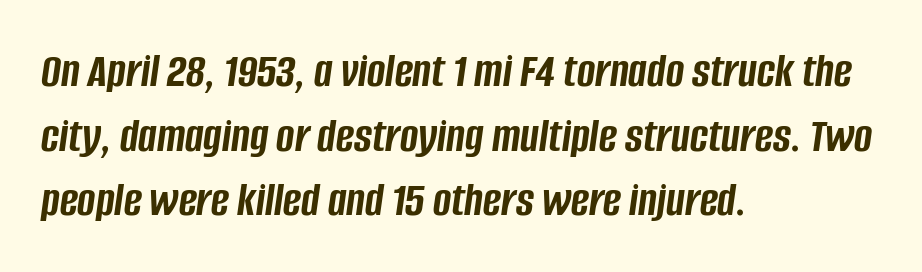
This sample has the flowing, uneven cadence of proportional lettering. Notice how thick the strokes are: this is what a full bold looks like. The words here are not underlined. Typeset ragged right — the left edge is the straight one.
